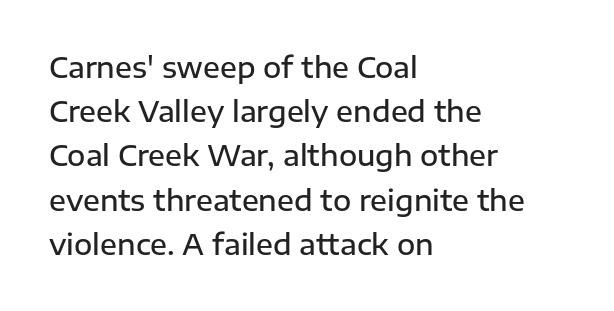
The image shows 28 px semibold sans-serif type, upright; set left-aligned, normal line spacing (1.58x), normal letter spacing, not underlined; low stroke contrast and a medium x-height.
